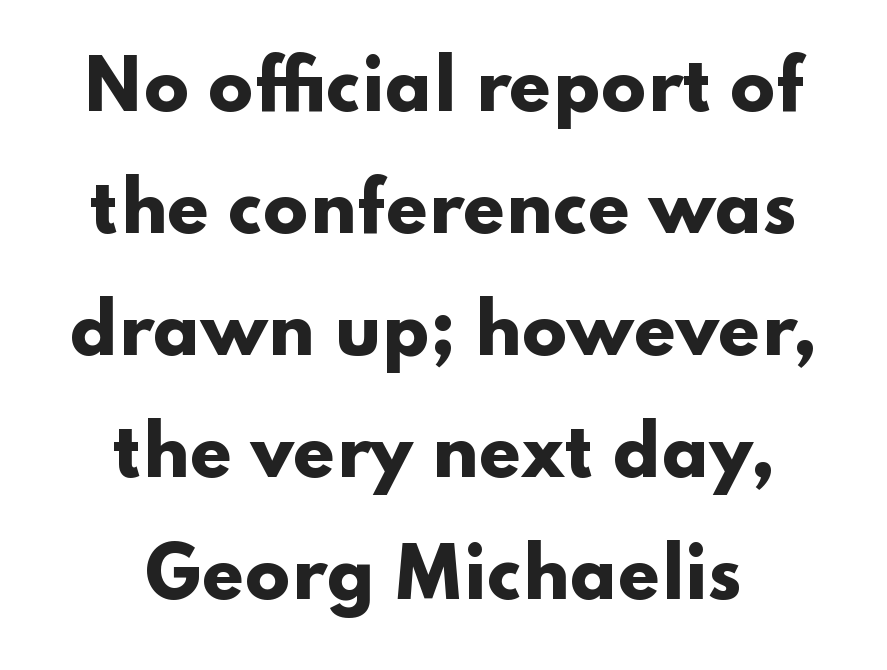
The image shows 67 px heavy, wide sans-serif type, upright; set centered, line spacing 1.82x, normal letter spacing, not underlined; low stroke contrast and a small x-height.
